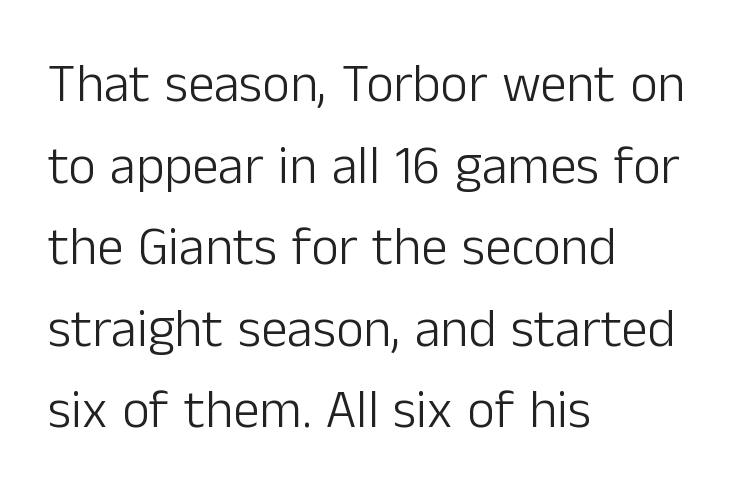
{"serif": "no", "italic": "no", "bold": "no", "weight": "light", "width": "normal", "stroke_contrast": "low", "x_height": "medium", "monospaced": "no", "underline": "no", "align": "left", "line_spacing": "normal", "line_spacing_ratio": 1.54, "letter_spacing": "normal", "letter_spacing_em": 0.0, "glyph_px": 53}
